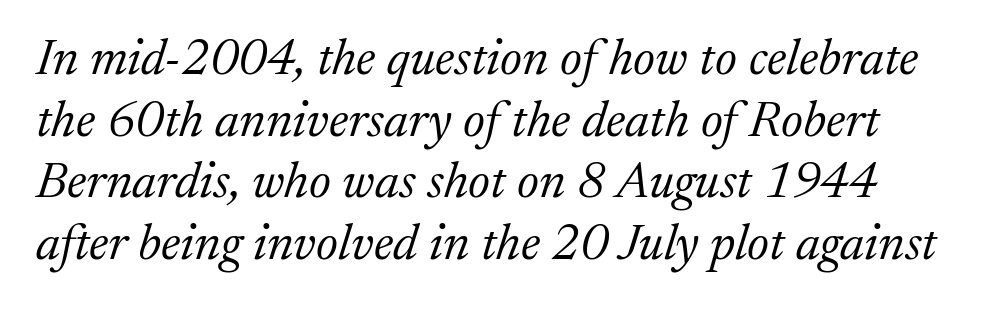
Q: Is the text bold? A: No.
Q: Is the text italic (slanted)? A: Yes, it leans right by about 17 degrees.
Q: Is the typeface a serif or a sans-serif typeface? A: Serif.
Q: Is the text underlined? A: No.
Q: Is the spacing between letters normal or unusually wide? A: Normal.
Q: Width (condensed, normal, or wide)? A: Normal.
Q: Stroke contrast? A: Medium.
Q: x-height? A: Medium.
Q: Monospaced? A: No.
